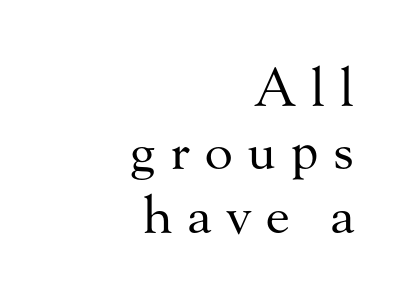
This sample uses a serif face. The type is letterspaced generously, with wide tracking. Each letter keeps its own natural width here, so spacing adapts to shape. Typeset ragged left — the right edge is the straight one. The space beneath each line is pristine and unruled.
